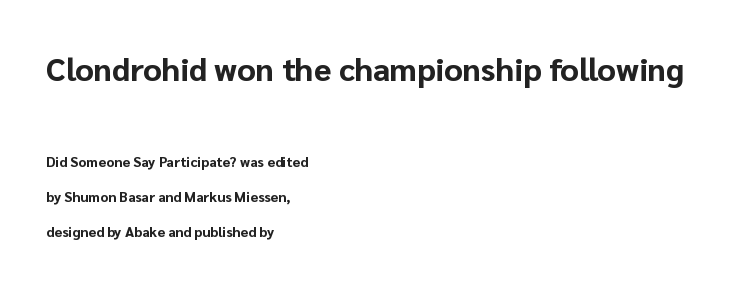
Q: Is the text bold? A: Yes.
Q: Is the text italic (slanted)? A: No, it is upright.
Q: Is the typeface a serif or a sans-serif typeface? A: Sans-serif.
Q: Is the text underlined? A: No.
Q: How is the paragraph aligned? A: Left-aligned.
Q: Is the spacing between letters normal or unusually wide? A: Normal.
Q: Is the spacing between lines tight, normal or loose? A: Loose.
Q: Which block of text is set in a larger size, the first (top) or the second (bottom)? A: The first (top) one.
Q: Width (condensed, normal, or wide)? A: Normal.
Q: Stroke contrast? A: Low.
Q: x-height? A: Medium.
Q: Monospaced? A: No.
